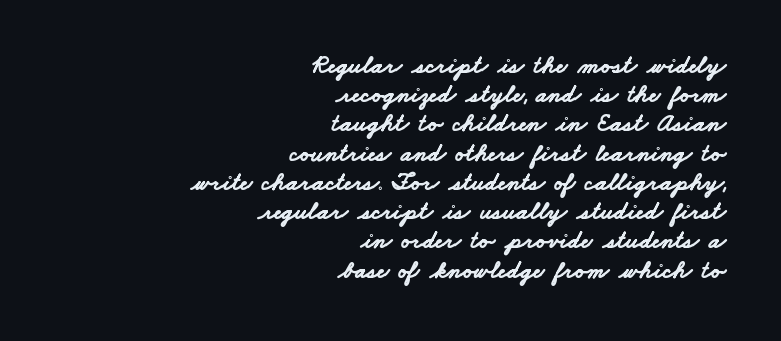
{"bold": "yes", "underline": "no", "align": "right", "line_spacing_ratio": 1.17, "letter_spacing": "normal", "letter_spacing_em": 0.0, "glyph_px": 25}
